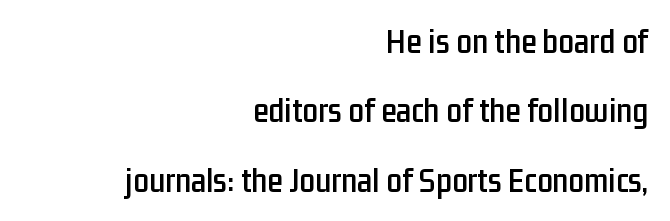
{"serif": "no", "italic": "no", "width": "condensed", "stroke_contrast": "low", "x_height": "medium", "monospaced": "no", "underline": "no", "align": "right", "line_spacing": "loose", "line_spacing_ratio": 1.98, "letter_spacing": "normal", "letter_spacing_em": 0.0, "glyph_px": 35}
